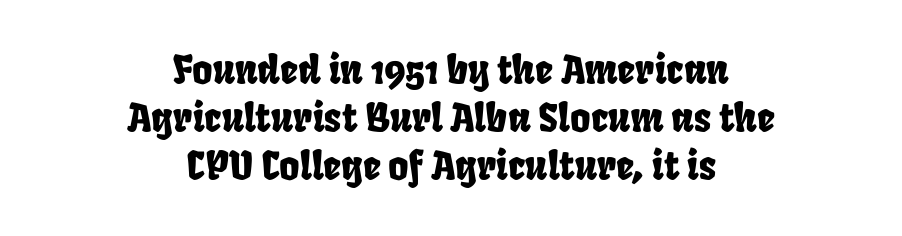
The lines are quadded center. Only glyphs here, with clear space below each row. The gaps between neighbouring characters are ordinary and unremarkable. Varying glyph widths throughout — classic text-font behaviour.
